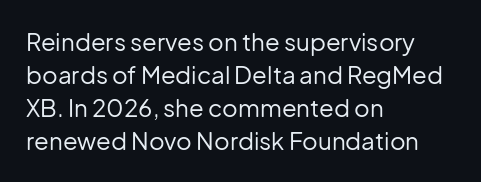
Q: Is the text bold? A: No.
Q: Is the text italic (slanted)? A: No, it is upright.
Q: Is the text underlined? A: No.
Q: How is the paragraph aligned? A: Left-aligned.
Q: Is the spacing between letters normal or unusually wide? A: Normal.
Q: Is the spacing between lines tight, normal or loose? A: Normal.
